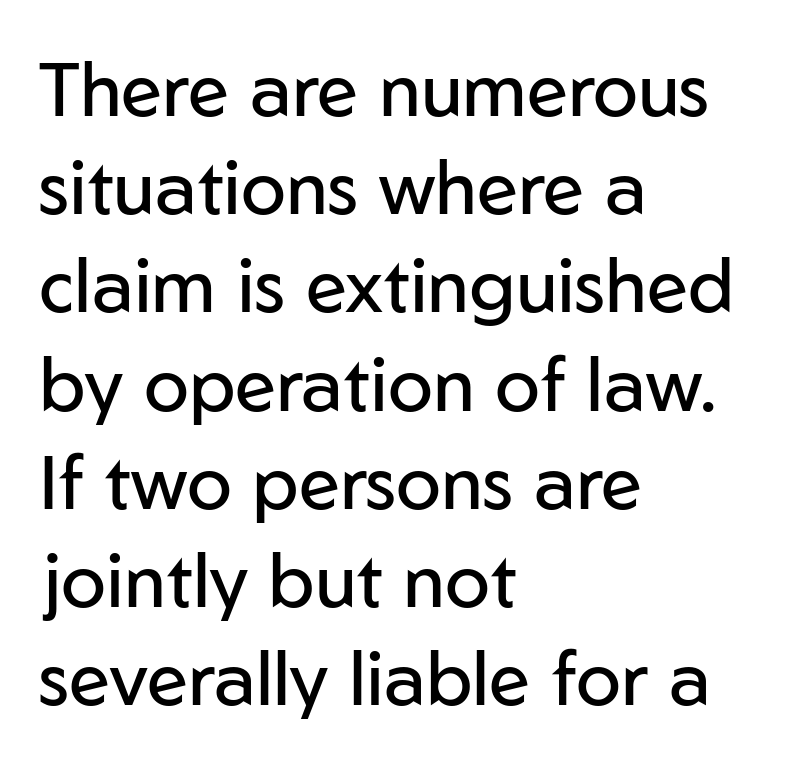
Q: Is the text bold? A: No.
Q: Is the text italic (slanted)? A: No, it is upright.
Q: Is the typeface a serif or a sans-serif typeface? A: Sans-serif.
Q: Is the text underlined? A: No.
Q: How is the paragraph aligned? A: Left-aligned.
Q: Is the spacing between letters normal or unusually wide? A: Normal.
Q: Is the spacing between lines tight, normal or loose? A: Normal.
Q: Width (condensed, normal, or wide)? A: Normal.
Q: Stroke contrast? A: Low.
Q: x-height? A: Medium.
Q: Monospaced? A: No.
